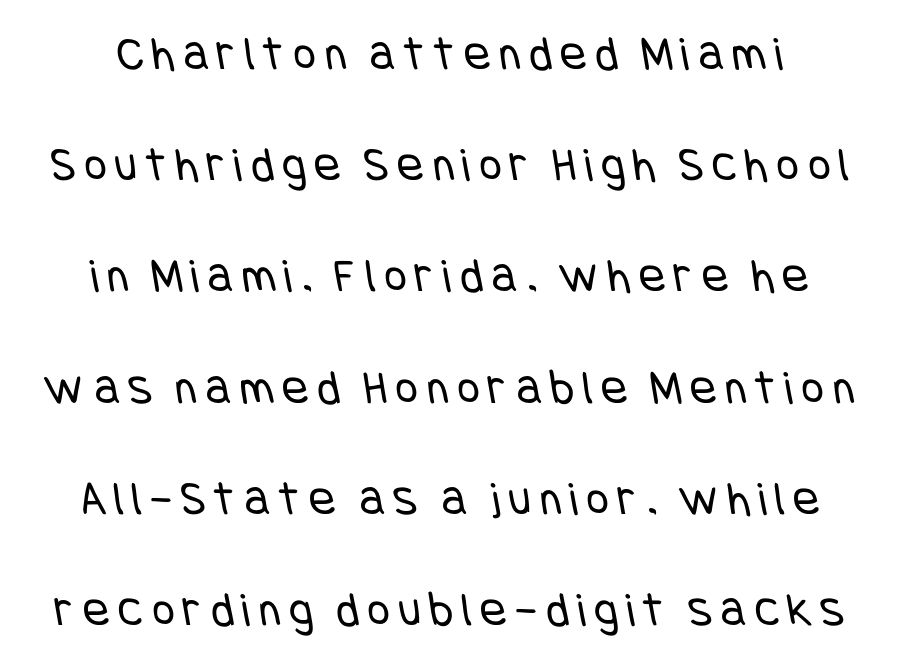
Q: Is the text bold? A: No.
Q: Is the typeface a serif or a sans-serif typeface? A: Sans-serif.
Q: Is the text underlined? A: No.
Q: How is the paragraph aligned? A: Centered.
Q: Is the spacing between lines tight, normal or loose? A: Loose.
Q: Width (condensed, normal, or wide)? A: Condensed.
Q: Stroke contrast? A: Low.
Q: x-height? A: Large.
